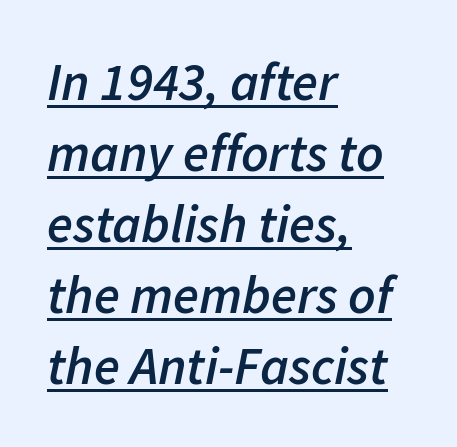
Q: Is the text bold? A: Semi-bold.
Q: Is the text italic (slanted)? A: Yes, it leans right by about 11 degrees.
Q: Is the text underlined? A: Yes.
Q: How is the paragraph aligned? A: Left-aligned.
Q: Is the spacing between letters normal or unusually wide? A: Normal.
Q: Is the spacing between lines tight, normal or loose? A: Normal.
Q: Width (condensed, normal, or wide)? A: Normal.
Q: Stroke contrast? A: Low.
Q: x-height? A: Medium.
Q: Monospaced? A: No.
